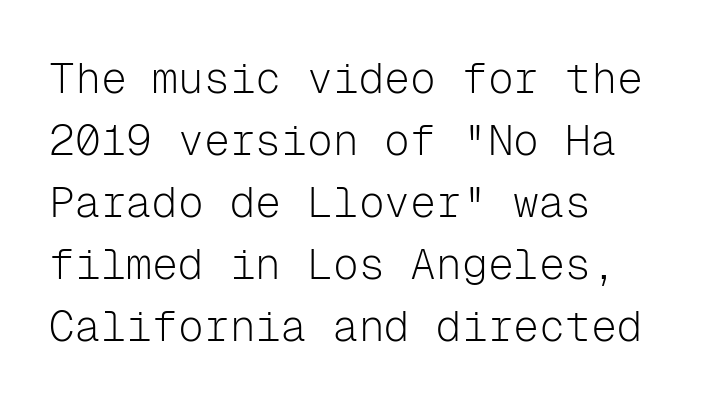
{"serif": "no", "italic": "no", "bold": "no", "weight": "light", "width": "normal", "stroke_contrast": "low", "x_height": "medium", "monospaced": "yes", "underline": "no", "align": "left", "line_spacing": "normal", "line_spacing_ratio": 1.44, "letter_spacing": "normal", "letter_spacing_em": 0.0, "glyph_px": 43}
